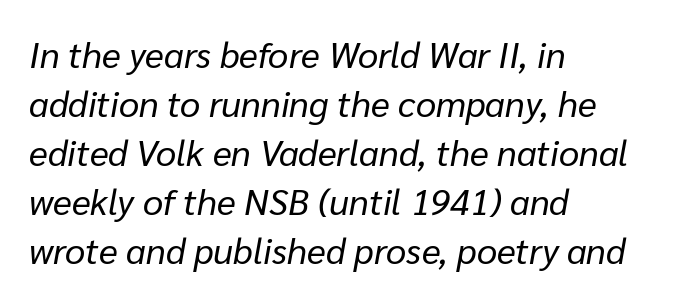
Typeset ragged right — the left edge is the straight one. The space beneath each line is pristine and unruled. The letterforms sit shoulder to shoulder at normal distance. These lines are rendered in a variable-pitch font.
